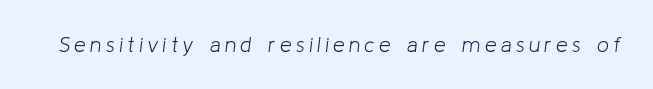
The image shows 21 px text type, italic (leaning right); set unusually wide letter spacing (+0.21 em), not underlined.
